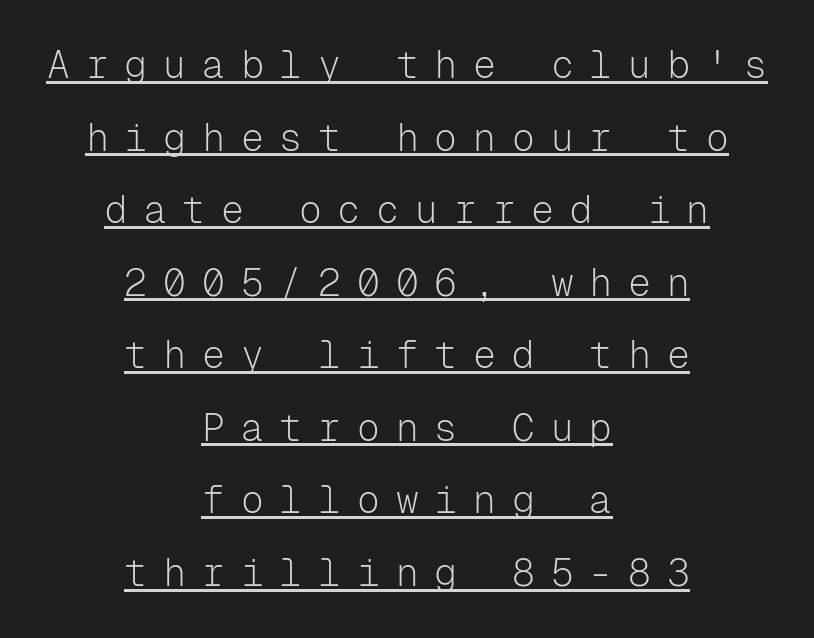
Q: Is the text bold? A: No.
Q: Is the text italic (slanted)? A: No, it is upright.
Q: Is the typeface a serif or a sans-serif typeface? A: Sans-serif.
Q: Is the text underlined? A: Yes.
Q: How is the paragraph aligned? A: Centered.
Q: Is the spacing between letters normal or unusually wide? A: Unusually wide.
Q: Is the spacing between lines tight, normal or loose? A: Loose.
Q: Width (condensed, normal, or wide)? A: Normal.
Q: Stroke contrast? A: Low.
Q: x-height? A: Medium.
Q: Monospaced? A: Yes.
